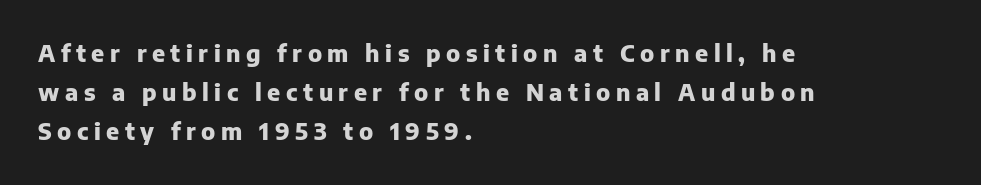
The image shows 23 px bold type, upright; set left-aligned, normal line spacing (1.7x), unusually wide letter spacing (+0.24 em), not underlined.
